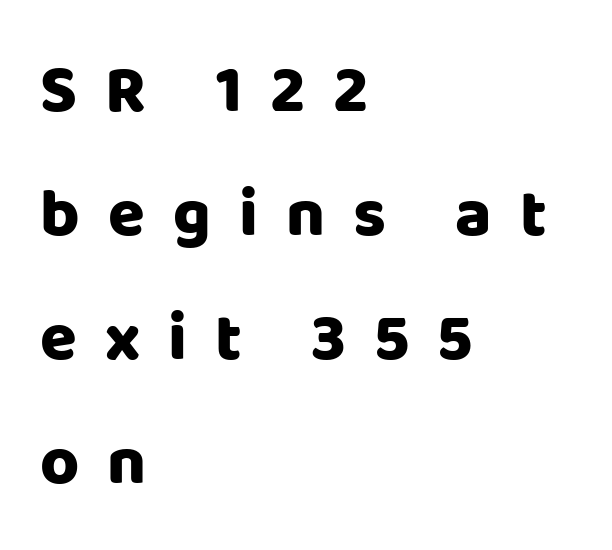
The image shows 67 px heavy sans-serif type, upright; set left-aligned, line spacing 1.85x, unusually wide letter spacing (+0.42 em), not underlined; low stroke contrast and a large x-height.
